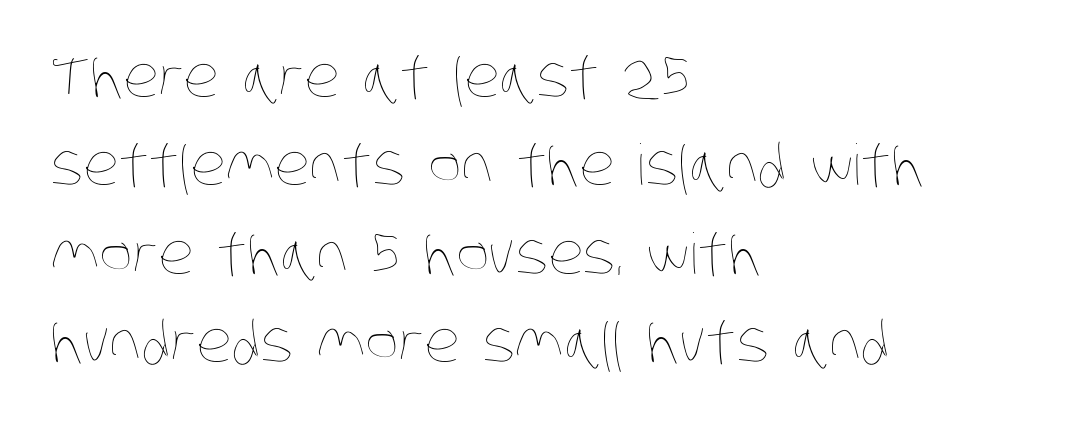
The image shows 56 px thin, condensed type; set left-aligned, normal line spacing (1.58x), normal letter spacing, not underlined; low stroke contrast and a large x-height.
